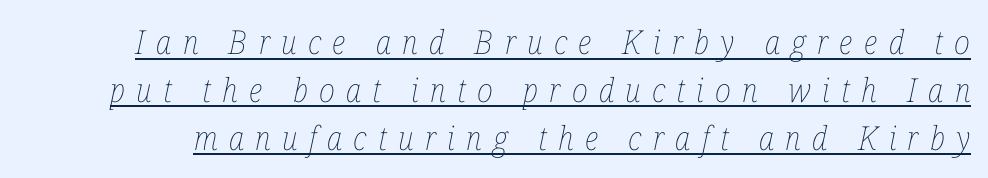
{"italic": "yes", "lean": "right", "slant_degrees": 12, "bold": "no", "weight": "thin", "width": "condensed", "stroke_contrast": "low", "x_height": "medium", "monospaced": "no", "underline": "yes", "line_spacing": "normal", "line_spacing_ratio": 1.45, "letter_spacing": "wide", "letter_spacing_em": 0.34, "glyph_px": 33}
